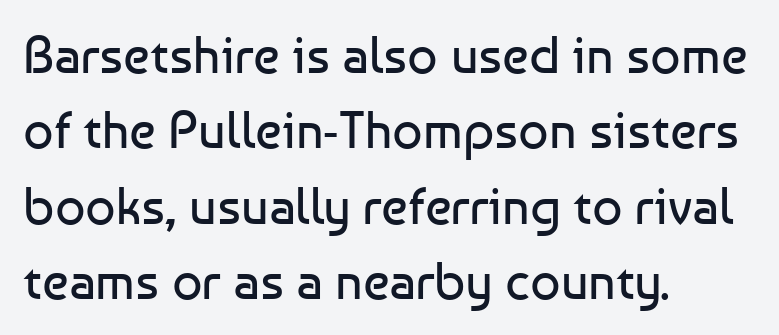
The image shows 53 px regular-weight sans-serif type, upright; set left-aligned, normal line spacing (1.42x), normal letter spacing, not underlined; low stroke contrast and a medium x-height.
